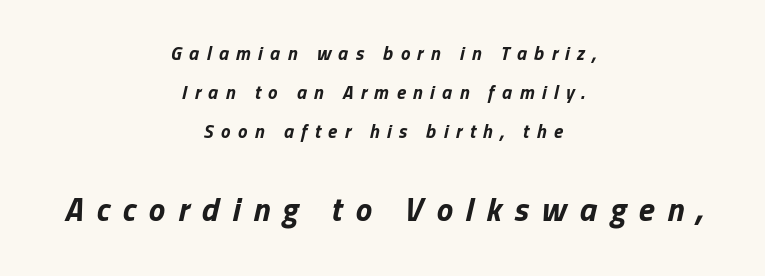
Q: Is the text bold? A: Yes.
Q: Is the text italic (slanted)? A: Yes, it leans right by about 13 degrees.
Q: Is the text underlined? A: No.
Q: How is the paragraph aligned? A: Centered.
Q: Is the spacing between letters normal or unusually wide? A: Unusually wide.
Q: Is the spacing between lines tight, normal or loose? A: Loose.
Q: Which block of text is set in a larger size, the first (top) or the second (bottom)? A: The second (bottom) one.
Q: Width (condensed, normal, or wide)? A: Normal.
Q: Stroke contrast? A: Low.
Q: x-height? A: Medium.
Q: Monospaced? A: No.
